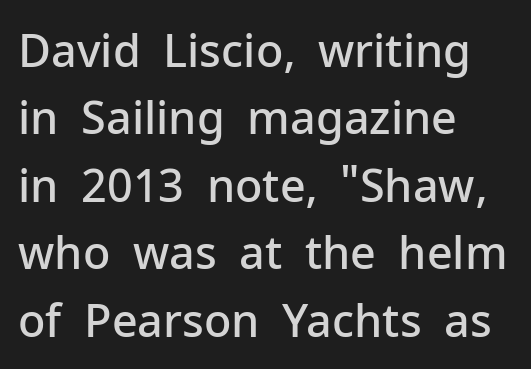
The image shows 45 px semibold sans-serif type, upright; set left-aligned, normal line spacing (1.5x), normal letter spacing, not underlined; low stroke contrast and a medium x-height.
